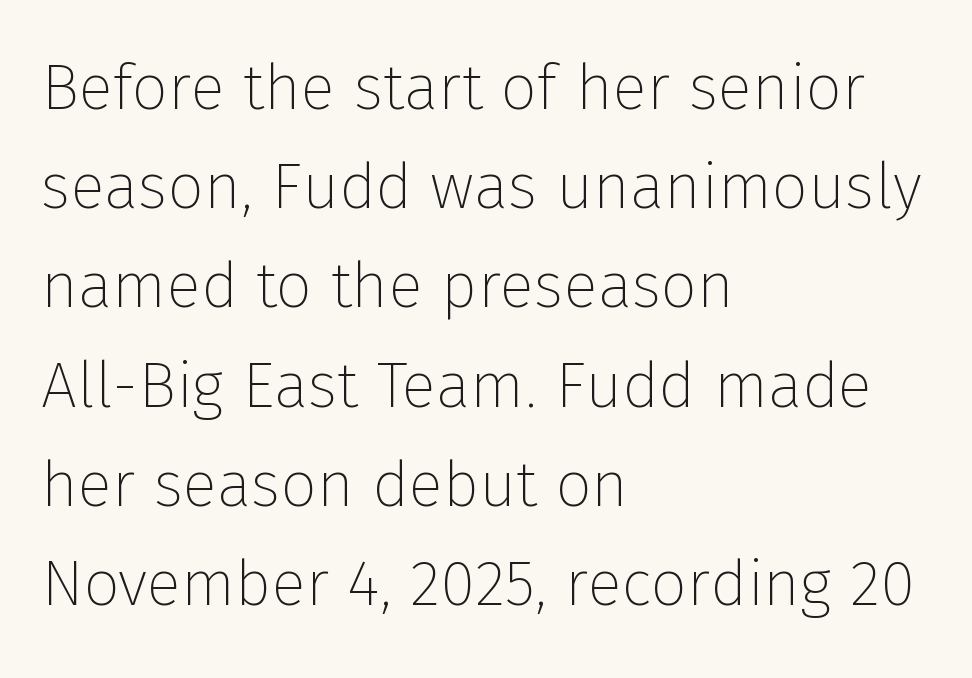
The image shows 64 px thin sans-serif type, upright; set left-aligned, normal line spacing (1.55x), normal letter spacing, not underlined; low stroke contrast and a medium x-height.
